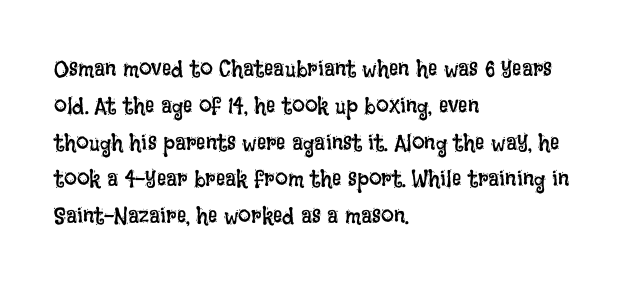
{"italic": "no", "bold": "no", "underline": "no", "align": "left", "line_spacing": "normal", "line_spacing_ratio": 1.6, "letter_spacing": "normal", "letter_spacing_em": 0.0, "glyph_px": 23}
